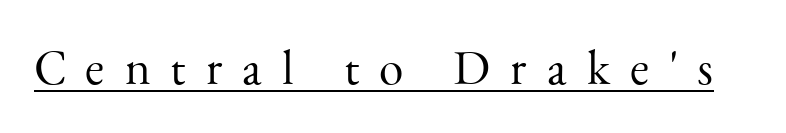
{"serif": "yes", "italic": "no", "bold": "no", "weight": "light", "width": "normal", "stroke_contrast": "medium", "x_height": "small", "monospaced": "no", "underline": "yes", "letter_spacing": "wide", "letter_spacing_em": 0.41, "glyph_px": 49}
